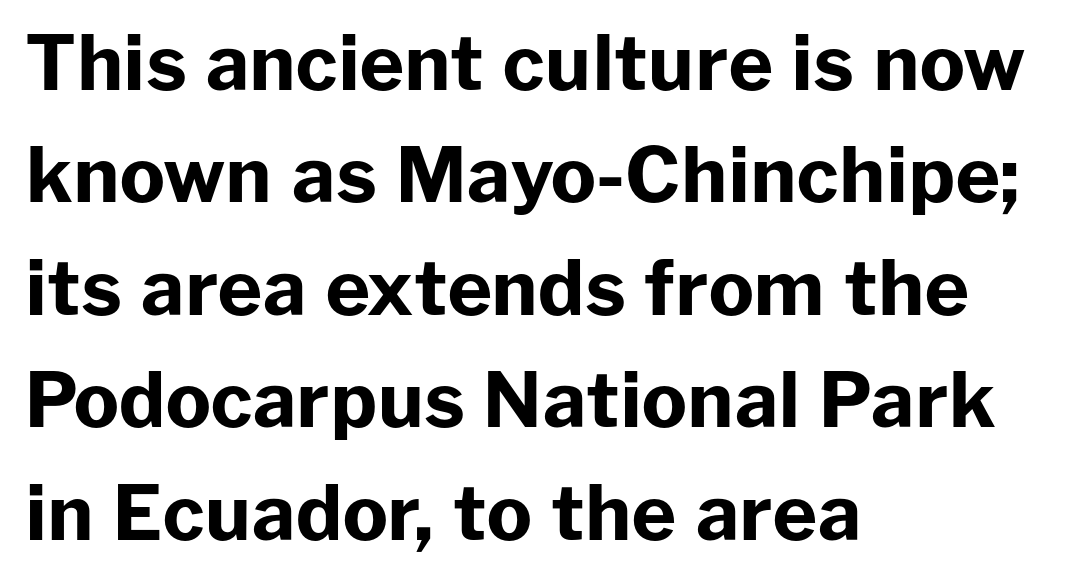
{"serif": "no", "italic": "no", "bold": "yes", "weight": "bold", "width": "normal", "stroke_contrast": "low", "x_height": "medium", "monospaced": "no", "underline": "no", "align": "left", "line_spacing": "normal", "line_spacing_ratio": 1.48, "letter_spacing": "normal", "letter_spacing_em": 0.0, "glyph_px": 76}
